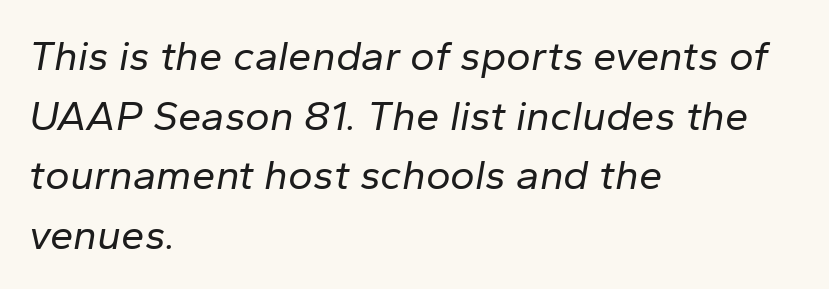
{"italic": "yes", "lean": "right", "slant_degrees": 10, "bold": "no", "weight": "regular", "width": "normal", "stroke_contrast": "low", "x_height": "medium", "monospaced": "no", "underline": "no", "align": "left", "line_spacing": "normal", "line_spacing_ratio": 1.42, "letter_spacing": "normal", "letter_spacing_em": 0.0, "glyph_px": 42}
